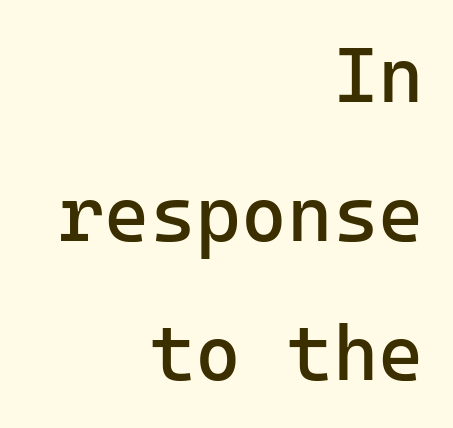
The image shows 78 px regular-weight sans-serif type, upright, monospaced; set right-aligned, line spacing 1.78x, normal letter spacing, not underlined; low stroke contrast and a medium x-height.
